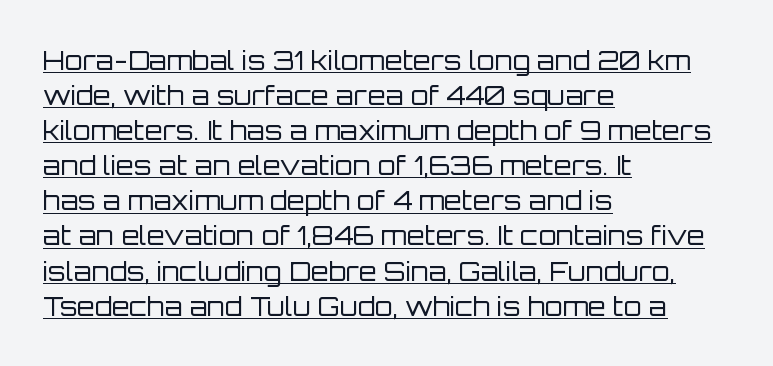
{"italic": "no", "bold": "no", "underline": "yes", "align": "left", "line_spacing": "normal", "line_spacing_ratio": 1.35, "letter_spacing": "normal", "letter_spacing_em": 0.0, "glyph_px": 26}
